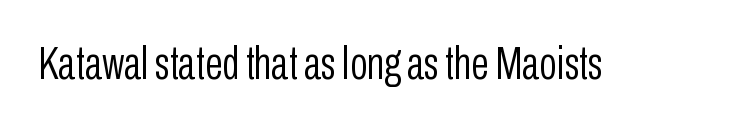
{"serif": "no", "italic": "no", "bold": "no", "weight": "light", "width": "condensed", "stroke_contrast": "low", "x_height": "medium", "monospaced": "no", "underline": "no", "letter_spacing": "normal", "letter_spacing_em": 0.0, "glyph_px": 46}
